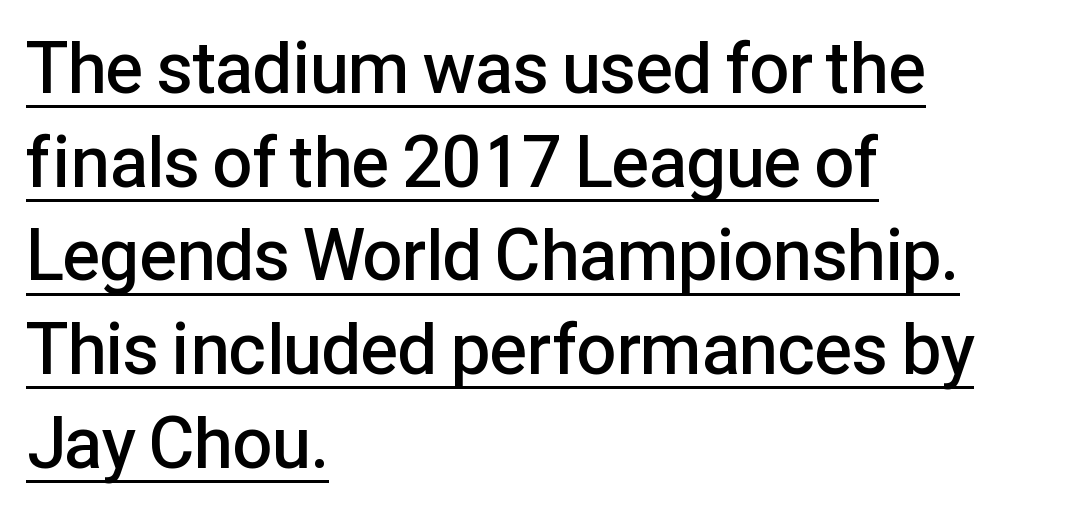
{"serif": "no", "italic": "no", "bold": "semi", "weight": "semibold", "width": "normal", "stroke_contrast": "low", "x_height": "medium", "monospaced": "no", "underline": "yes", "align": "left", "line_spacing": "normal", "line_spacing_ratio": 1.32, "letter_spacing": "normal", "letter_spacing_em": 0.0, "glyph_px": 71}
